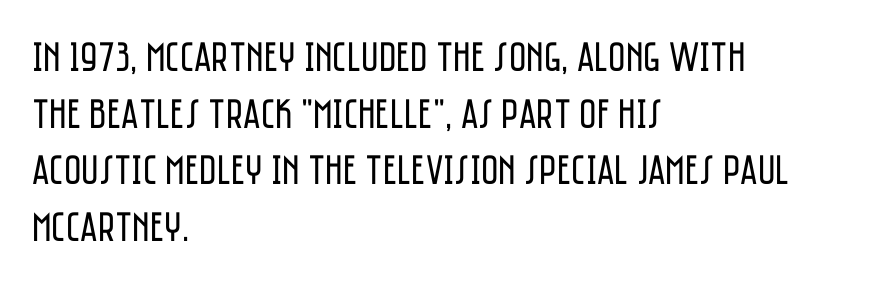
{"serif": "no", "italic": "no", "bold": "no", "weight": "regular", "width": "condensed", "stroke_contrast": "low", "x_height": "large", "monospaced": "no", "underline": "no", "align": "left", "line_spacing": "normal", "line_spacing_ratio": 1.35, "letter_spacing": "normal", "letter_spacing_em": 0.0, "glyph_px": 42}
